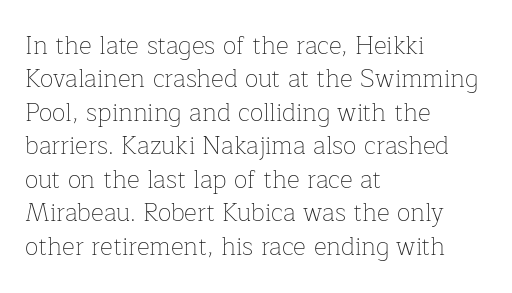
Q: Is the text bold? A: No.
Q: Is the text italic (slanted)? A: No, it is upright.
Q: Is the text underlined? A: No.
Q: How is the paragraph aligned? A: Left-aligned.
Q: Is the spacing between letters normal or unusually wide? A: Normal.
Q: Is the spacing between lines tight, normal or loose? A: Normal.
